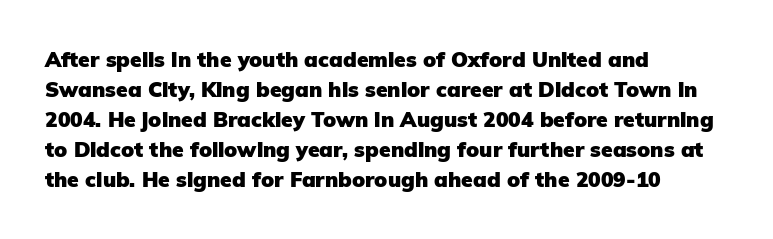
The image shows 21 px bold type, upright; set left-aligned, normal line spacing (1.43x), normal letter spacing, not underlined.
